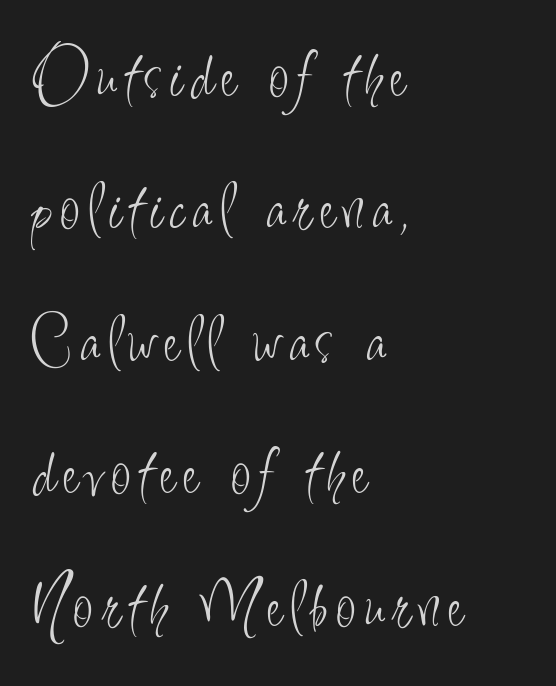
The image shows 72 px light, condensed sans-serif type; set left-aligned, line spacing 1.84x, not underlined; low stroke contrast and a small x-height.
